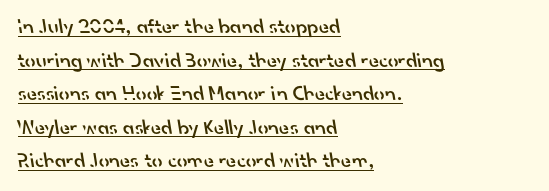
The image shows 21 px text type; set left-aligned, normal line spacing (1.6x), normal letter spacing, underlined.
